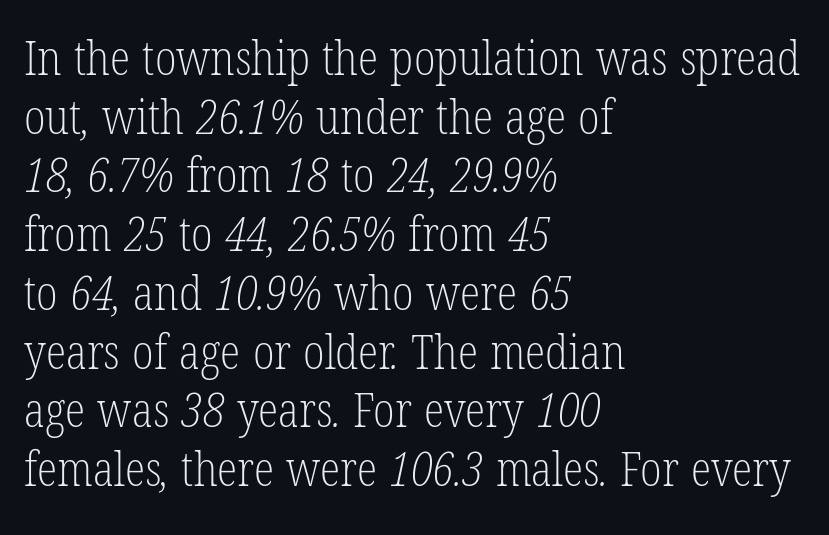
Clear beneath every line of the passage. Nobody touched the tracking dial on this one. Serifs: yes, visible at the terminals of the letterforms. Looks like regular typesetting: each glyph gets only the width it needs. No letter is thick-stroked: the sample isn't bold.
